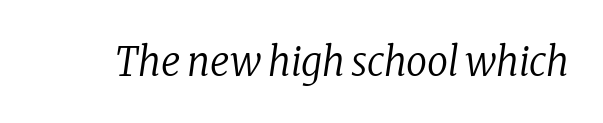
The designer went with a serif here, giving each stem small feet. The typography opts for an oblique posture over an upright one. Do the characters align in a grid? No, the font is proportional. The line texture is even and compact thanks to regular tracking. Underline: absent. The face looks like a standard text weight, possibly lighter.
